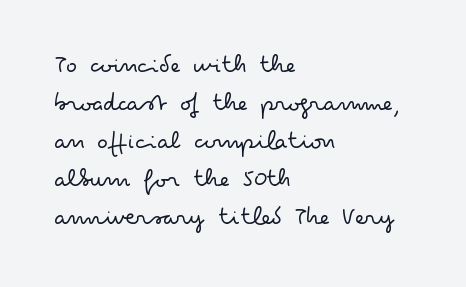
Q: Is the text bold? A: No.
Q: Is the text italic (slanted)? A: No, it is upright.
Q: Is the text underlined? A: No.
Q: How is the paragraph aligned? A: Left-aligned.
Q: Is the spacing between letters normal or unusually wide? A: Normal.
Q: Is the spacing between lines tight, normal or loose? A: Normal.
